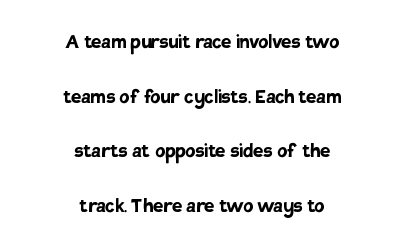
{"italic": "no", "bold": "yes", "underline": "no", "align": "center", "line_spacing": "loose", "line_spacing_ratio": 2.37, "letter_spacing": "normal", "letter_spacing_em": 0.0, "glyph_px": 23}
